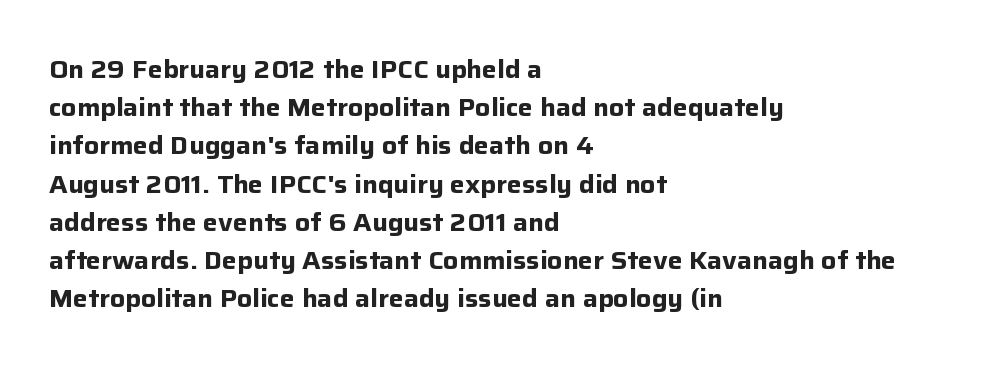
Lines of text with bare space underneath. Quick note: interline space is typical. The line texture is even and compact thanks to regular tracking. The letters stand straight up with perfectly vertical stems. I'd describe the lettering as bold — thick and assertive.
